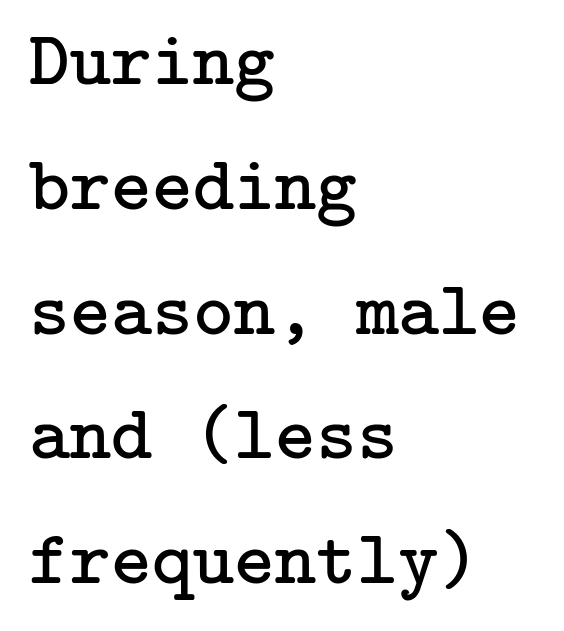
The passage shown is typeset with a serif family. Posture: straight, roman, zero tilt. This rendering uses left alignment, leaving the right contour irregular. Rows of type keep a routine distance in the vertical direction. These lines keep a tight, regular rhythm from letter to letter.
